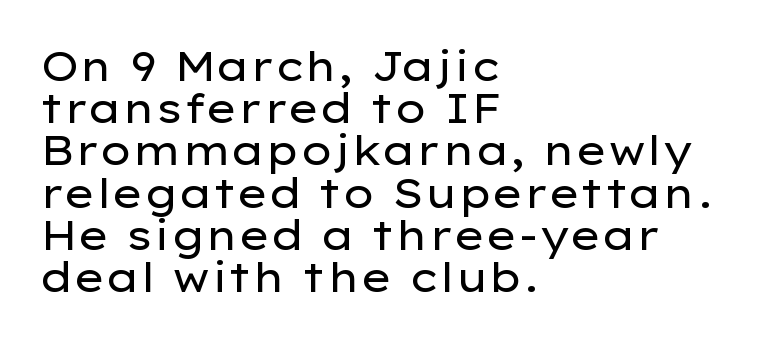
{"serif": "no", "italic": "no", "bold": "no", "weight": "regular", "width": "wide", "stroke_contrast": "low", "x_height": "medium", "monospaced": "no", "underline": "no", "align": "left", "line_spacing": "tight", "line_spacing_ratio": 1.03, "letter_spacing": "normal", "letter_spacing_em": 0.0, "glyph_px": 41}
